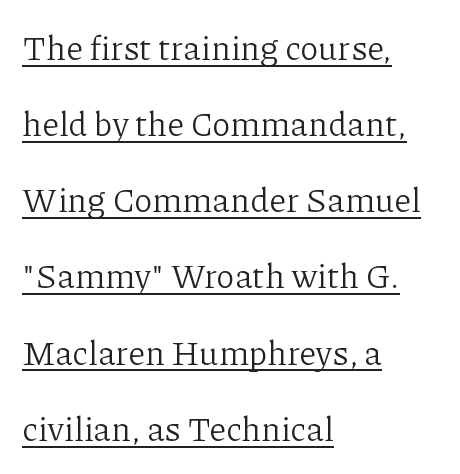
The image shows 34 px light serif type, upright; set left-aligned, loose line spacing (2.24x), normal letter spacing, underlined; low stroke contrast and a medium x-height.
